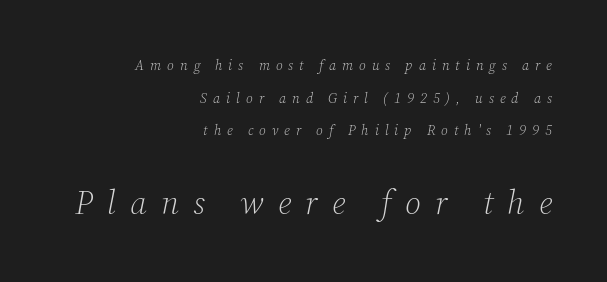
The image shows 33 px light serif type, italic (leaning right); set right-aligned, loose line spacing (2.33x), unusually wide letter spacing (+0.43 em), not underlined; the second (bottom) block is 2.36x larger; low stroke contrast and a medium x-height.
